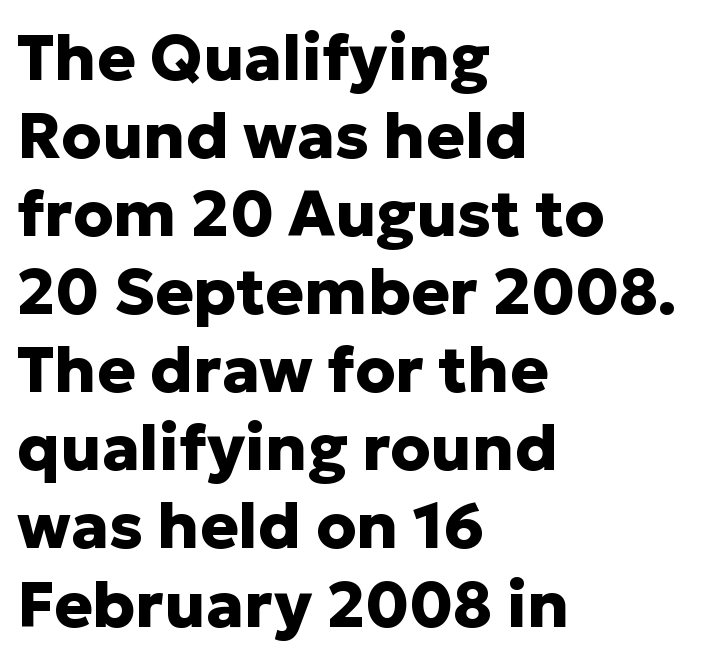
{"serif": "no", "italic": "no", "bold": "yes", "weight": "heavy", "width": "normal", "stroke_contrast": "low", "x_height": "medium", "monospaced": "no", "underline": "no", "align": "left", "line_spacing_ratio": 1.22, "letter_spacing": "normal", "letter_spacing_em": 0.0, "glyph_px": 64}
